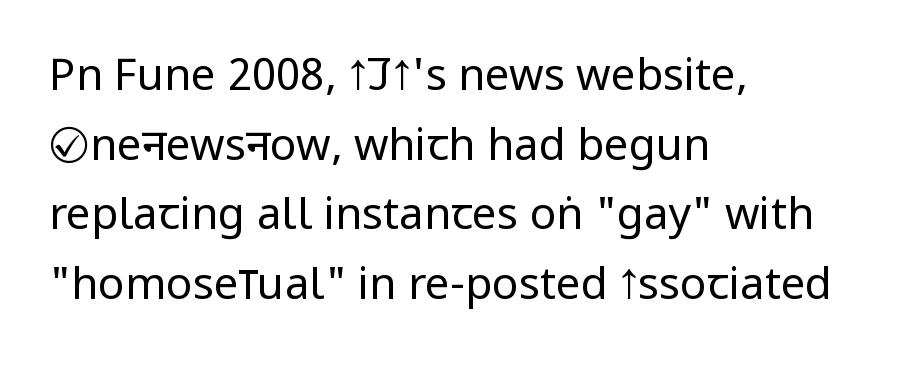
You could not count columns in this text — the font is proportionally spaced. Horizontal alignment here is leftward, the default for most running prose. The space directly below the letters is spotless. There is no visible air inserted between adjacent glyphs. Whoever set this chose a conventional vertical rhythm. Stroke thickness stays within the range of a standard reading face or lighter.
